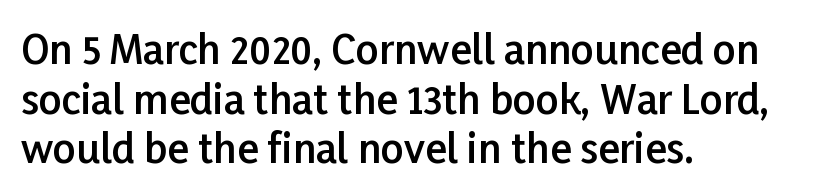
The image shows 40 px semibold sans-serif type, upright; set left-aligned, line spacing 1.24x, normal letter spacing, not underlined; low stroke contrast and a medium x-height.
